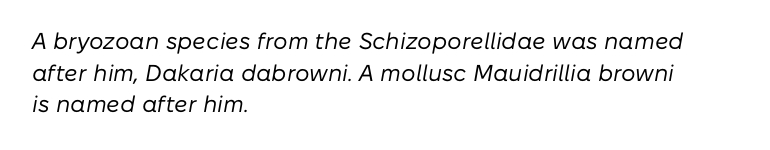
The image shows 23 px text type, italic (leaning right); set left-aligned, normal line spacing (1.37x), normal letter spacing, not underlined.
